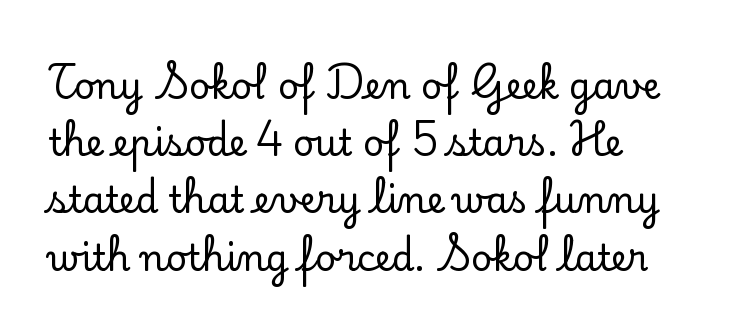
Q: Is the text italic (slanted)? A: No, it is upright.
Q: Is the typeface a serif or a sans-serif typeface? A: Serif.
Q: Is the text underlined? A: No.
Q: How is the paragraph aligned? A: Left-aligned.
Q: Is the spacing between letters normal or unusually wide? A: Normal.
Q: Is the spacing between lines tight, normal or loose? A: Normal.
Q: Width (condensed, normal, or wide)? A: Normal.
Q: Stroke contrast? A: Low.
Q: x-height? A: Small.
Q: Monospaced? A: No.
